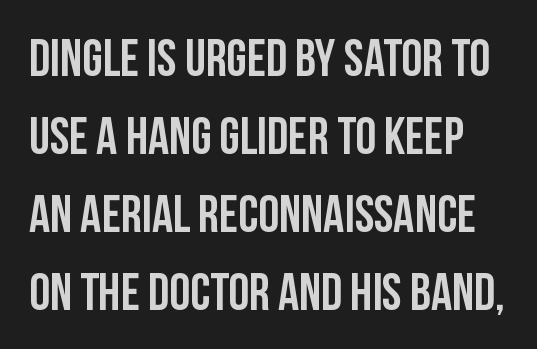
The image shows 52 px condensed sans-serif type, upright; set normal line spacing (1.5x), normal letter spacing, not underlined; low stroke contrast and a large x-height.
